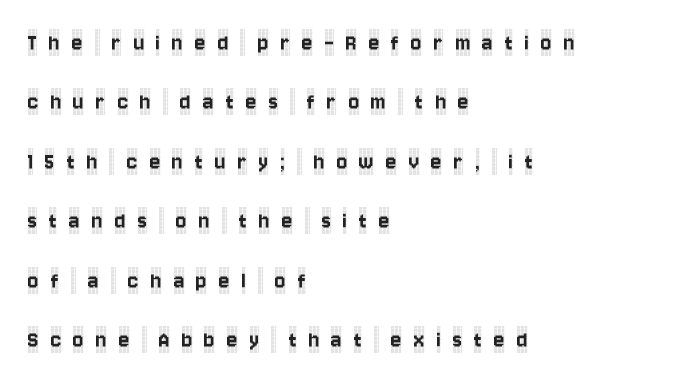
{"italic": "no", "underline": "no", "align": "left", "line_spacing": "loose", "line_spacing_ratio": 2.38, "letter_spacing": "wide", "letter_spacing_em": 0.48, "glyph_px": 25}
